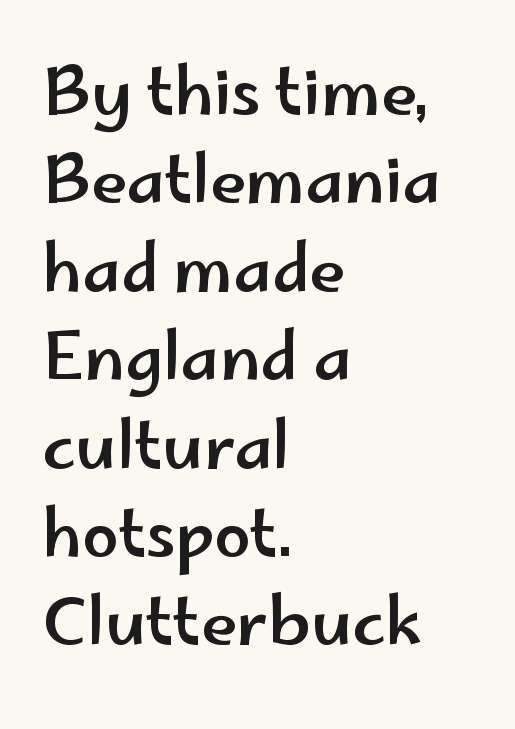
The rendering uses a moderate line-height, typical for paragraphs. Each letter keeps its own natural width here, so spacing adapts to shape. A clean baseline with only descenders dipping below it. Each word holds together tightly as a unit, with standard inter-letter gaps.
